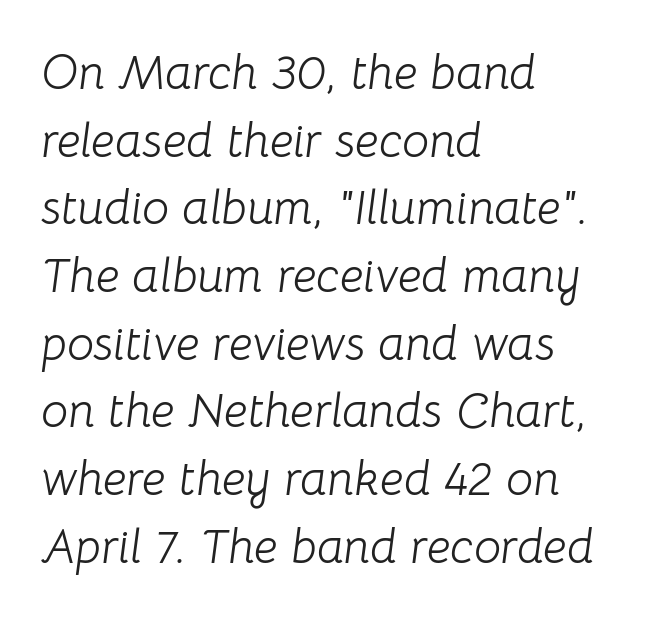
The image shows 48 px light type, italic (leaning right); set left-aligned, normal line spacing (1.41x), normal letter spacing, not underlined; low stroke contrast and a medium x-height.
